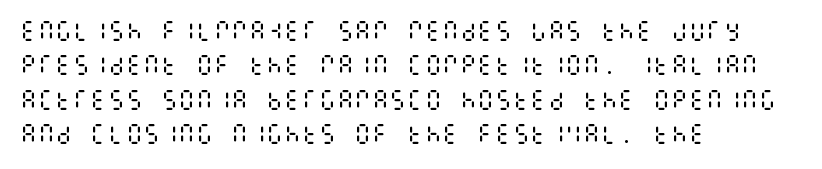
{"italic": "no", "bold": "no", "underline": "no", "align": "left", "line_spacing": "normal", "line_spacing_ratio": 1.56, "letter_spacing": "normal", "letter_spacing_em": 0.0, "glyph_px": 22}
